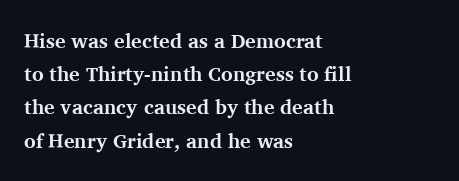
The image shows 20 px bold type, upright; set left-aligned, normal line spacing (1.66x), normal letter spacing, not underlined.
